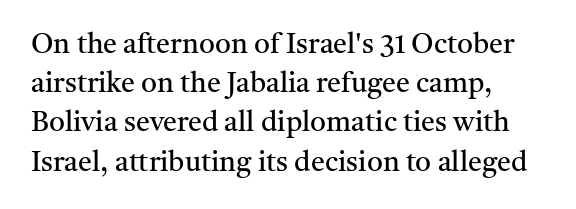
Q: Is the text bold? A: No.
Q: Is the text italic (slanted)? A: No, it is upright.
Q: Is the typeface a serif or a sans-serif typeface? A: Serif.
Q: Is the text underlined? A: No.
Q: How is the paragraph aligned? A: Left-aligned.
Q: Is the spacing between letters normal or unusually wide? A: Normal.
Q: Is the spacing between lines tight, normal or loose? A: Normal.
Q: Width (condensed, normal, or wide)? A: Normal.
Q: Stroke contrast? A: Medium.
Q: x-height? A: Medium.
Q: Monospaced? A: No.
